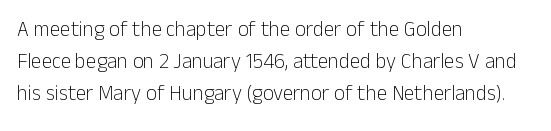
The image shows 21 px text type, upright; set left-aligned, normal line spacing (1.53x), normal letter spacing, not underlined.
